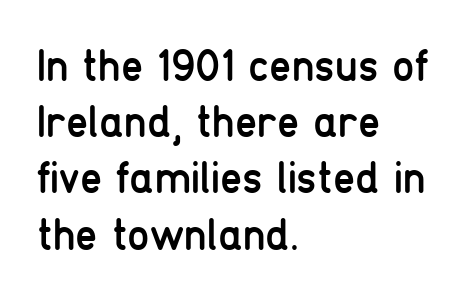
{"serif": "no", "italic": "no", "bold": "no", "weight": "regular", "width": "condensed", "stroke_contrast": "low", "x_height": "medium", "monospaced": "no", "underline": "no", "align": "left", "line_spacing": "normal", "line_spacing_ratio": 1.25, "letter_spacing": "normal", "letter_spacing_em": 0.0, "glyph_px": 45}
